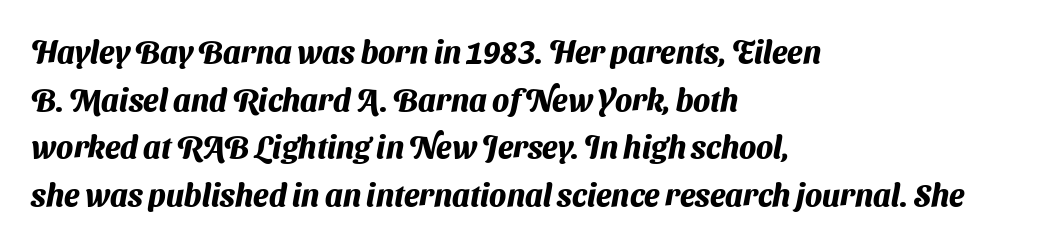
Q: Is the text bold? A: Yes.
Q: Is the typeface a serif or a sans-serif typeface? A: Sans-serif.
Q: Is the text underlined? A: No.
Q: How is the paragraph aligned? A: Left-aligned.
Q: Is the spacing between letters normal or unusually wide? A: Normal.
Q: Is the spacing between lines tight, normal or loose? A: Normal.
Q: Width (condensed, normal, or wide)? A: Normal.
Q: Stroke contrast? A: Medium.
Q: x-height? A: Medium.
Q: Monospaced? A: No.
